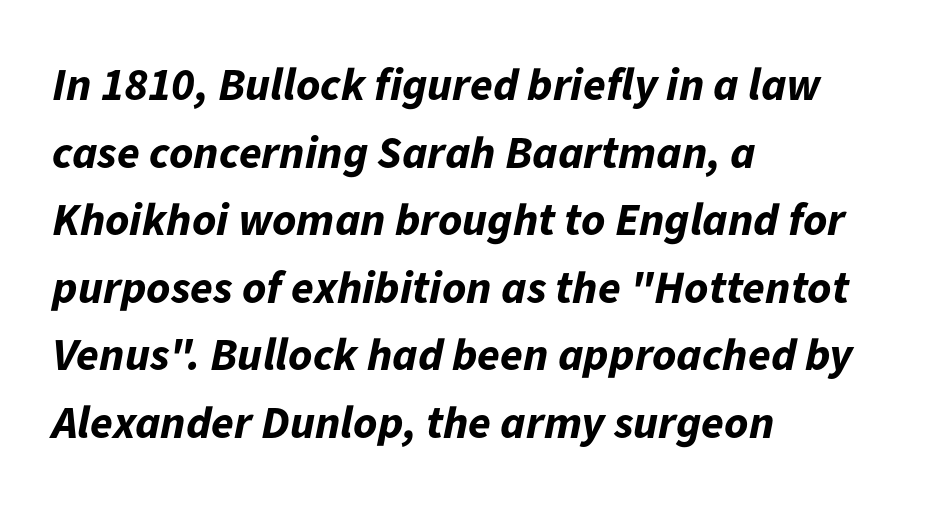
The image shows 46 px bold type, italic (leaning right); set left-aligned, normal line spacing (1.47x), normal letter spacing, not underlined; low stroke contrast and a medium x-height.
